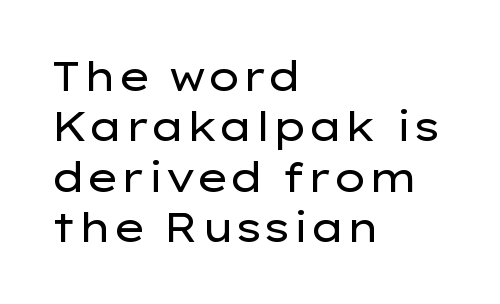
{"serif": "no", "italic": "no", "bold": "no", "weight": "regular", "width": "wide", "stroke_contrast": "low", "x_height": "medium", "monospaced": "no", "underline": "no", "align": "left", "line_spacing": "normal", "line_spacing_ratio": 1.26, "letter_spacing": "normal", "letter_spacing_em": 0.0, "glyph_px": 40}
